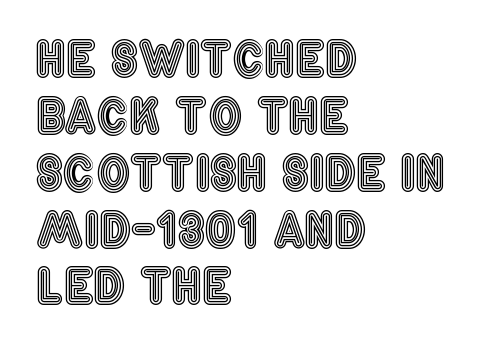
This sample is left-justified, so line endings fall wherever the words run out. Varying glyph widths throughout — classic text-font behaviour. Posture: upright roman. The area under the type is left untouched. Caption: standard tracking, unaltered.
